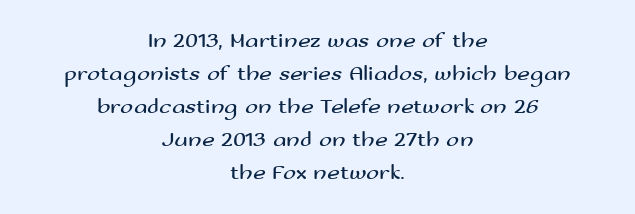
The image shows 22 px text type, upright; set centered, normal line spacing (1.5x), normal letter spacing, not underlined.
